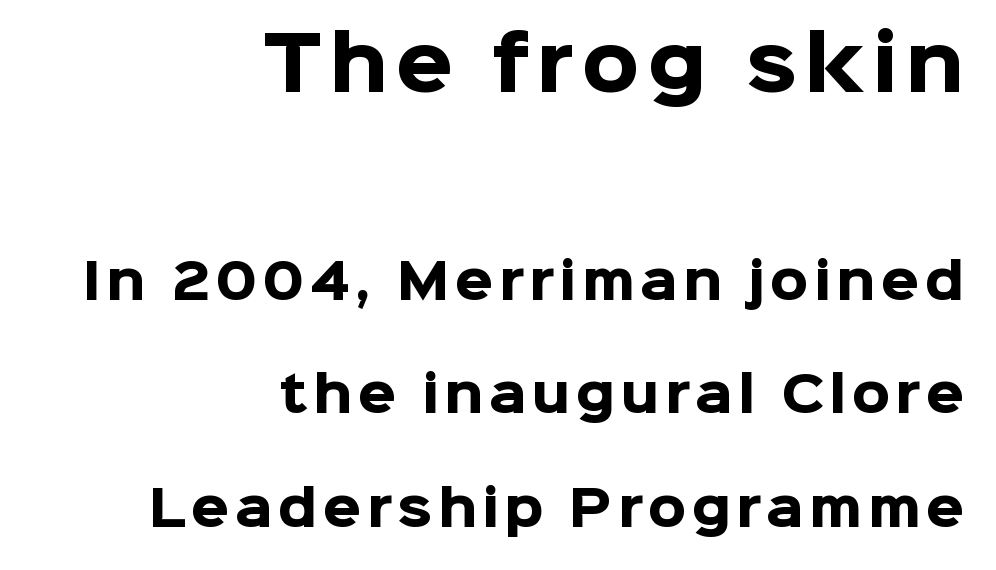
The image shows 73 px heavy sans-serif type, upright; set right-aligned, loose line spacing (2.32x), not underlined; the first (top) block is 1.49x larger; low stroke contrast and a medium x-height.
